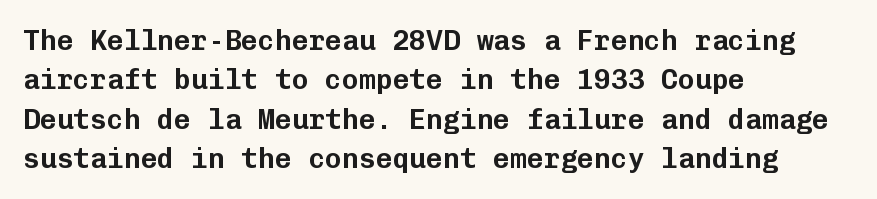
{"serif": "no", "italic": "no", "width": "normal", "stroke_contrast": "low", "x_height": "medium", "monospaced": "yes", "underline": "no", "align": "left", "line_spacing": "normal", "line_spacing_ratio": 1.41, "letter_spacing": "normal", "letter_spacing_em": 0.0, "glyph_px": 28}
